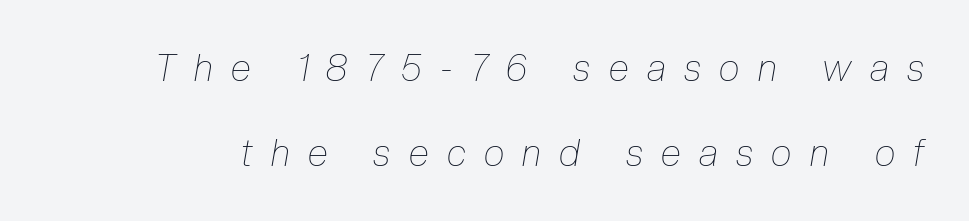
{"italic": "yes", "lean": "right", "slant_degrees": 10, "bold": "no", "weight": "thin", "width": "condensed", "stroke_contrast": "low", "x_height": "medium", "monospaced": "no", "underline": "no", "line_spacing": "loose", "line_spacing_ratio": 2.31, "letter_spacing": "wide", "letter_spacing_em": 0.5, "glyph_px": 37}
